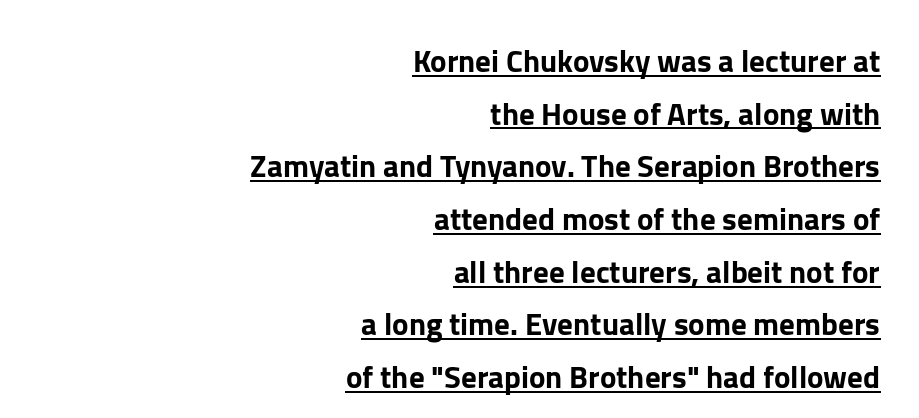
Q: Is the text italic (slanted)? A: No, it is upright.
Q: Is the typeface a serif or a sans-serif typeface? A: Sans-serif.
Q: Is the text underlined? A: Yes.
Q: How is the paragraph aligned? A: Right-aligned.
Q: Is the spacing between letters normal or unusually wide? A: Normal.
Q: Is the spacing between lines tight, normal or loose? A: Normal.
Q: Width (condensed, normal, or wide)? A: Normal.
Q: Stroke contrast? A: Low.
Q: x-height? A: Medium.
Q: Monospaced? A: No.
